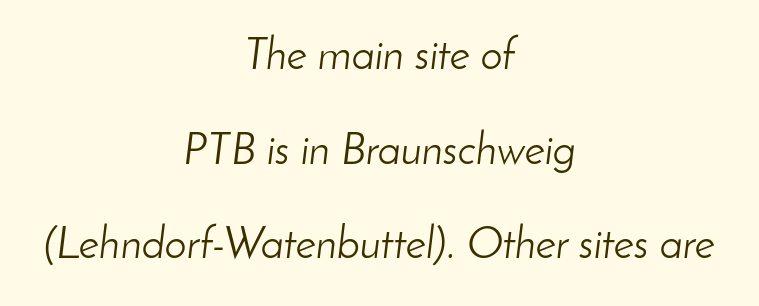
The image shows 44 px light type, italic (leaning right); set centered, loose line spacing (2.15x), normal letter spacing, not underlined; low stroke contrast and a small x-height.
